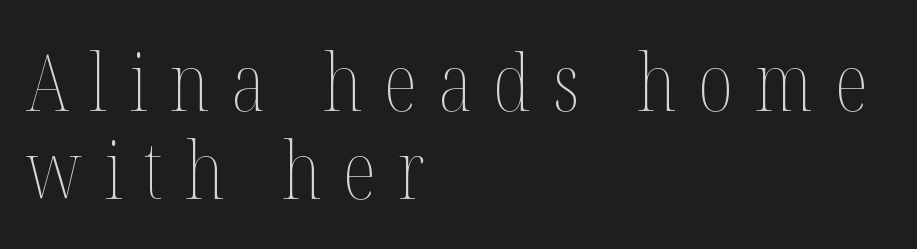
Q: Is the text bold? A: No.
Q: Is the text italic (slanted)? A: No, it is upright.
Q: Is the text underlined? A: No.
Q: How is the paragraph aligned? A: Left-aligned.
Q: Is the spacing between letters normal or unusually wide? A: Unusually wide.
Q: Is the spacing between lines tight, normal or loose? A: Tight.
Q: Width (condensed, normal, or wide)? A: Condensed.
Q: Stroke contrast? A: Medium.
Q: x-height? A: Medium.
Q: Monospaced? A: No.
